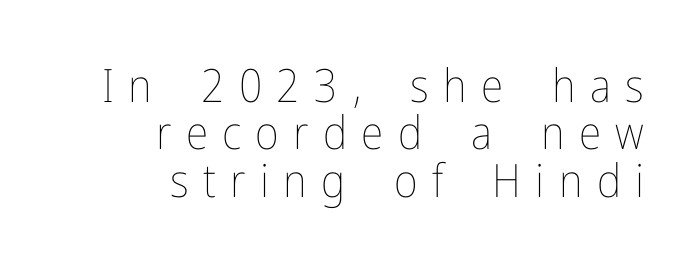
Line endings align vertically; line beginnings do not. These lines huddle together more closely than default settings would place them. A bare baseline throughout the passage. Note the varied advance widths — an 'i' is clearly narrower than an 'm'.
